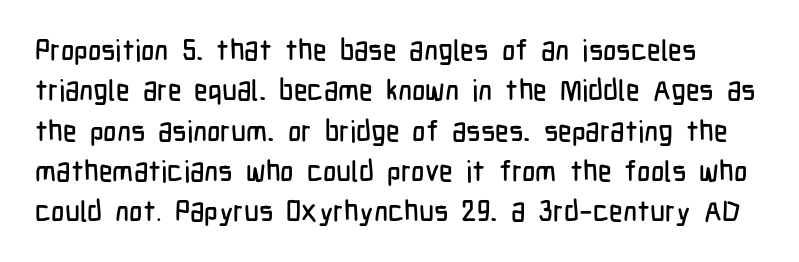
Q: Is the text italic (slanted)? A: No, it is upright.
Q: Is the typeface a serif or a sans-serif typeface? A: Sans-serif.
Q: Is the text underlined? A: No.
Q: Is the spacing between letters normal or unusually wide? A: Normal.
Q: Is the spacing between lines tight, normal or loose? A: Normal.
Q: Width (condensed, normal, or wide)? A: Condensed.
Q: Stroke contrast? A: Low.
Q: x-height? A: Medium.
Q: Monospaced? A: No.
